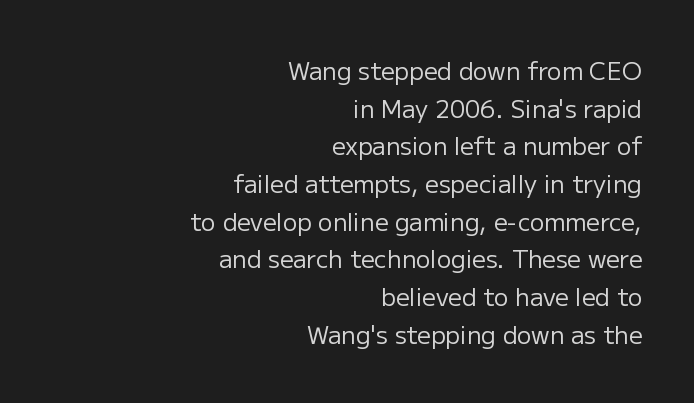
The image shows 24 px text type, upright; set right-aligned, normal line spacing (1.57x), normal letter spacing, not underlined.
